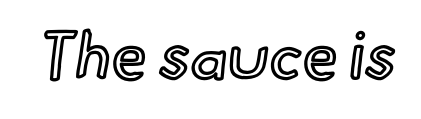
The image shows 65 px text type; set normal letter spacing, not underlined; a small x-height.
